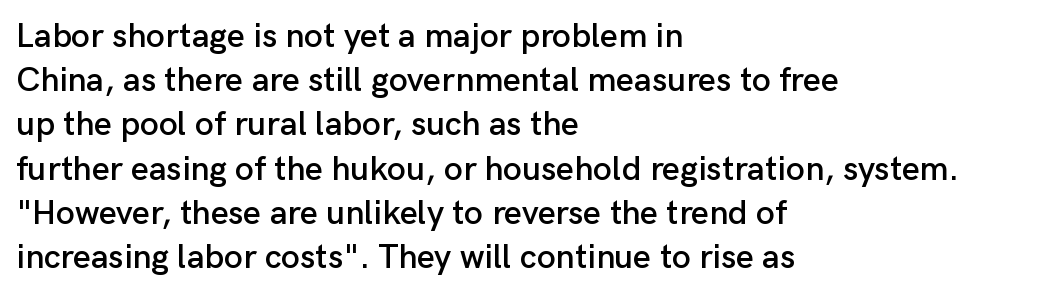
{"serif": "no", "italic": "no", "width": "normal", "stroke_contrast": "low", "x_height": "medium", "monospaced": "no", "underline": "no", "align": "left", "line_spacing": "normal", "line_spacing_ratio": 1.3, "letter_spacing": "normal", "letter_spacing_em": 0.0, "glyph_px": 34}
